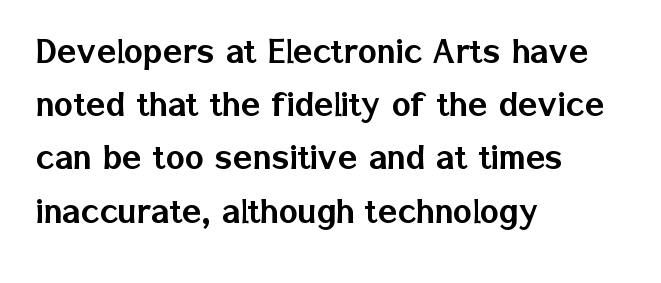
Words appear dense and cohesive because spacing is normal. Beneath every word, the page is bare. This is the regular roman posture of the typeface. A student would call this left alignment; a typographer would say flush left, rag right. Note: no serifs on the glyphs. Varying glyph widths throughout — classic text-font behaviour.
